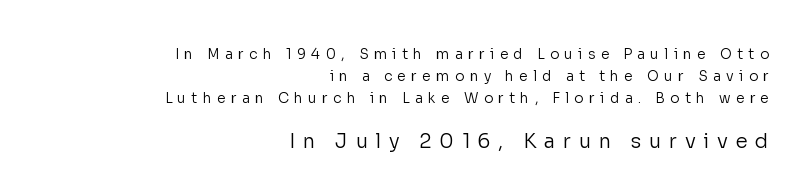
The image shows 20 px text type, upright; set right-aligned, normal line spacing (1.57x), unusually wide letter spacing (+0.38 em), not underlined; the second (bottom) block is 1.43x larger.
